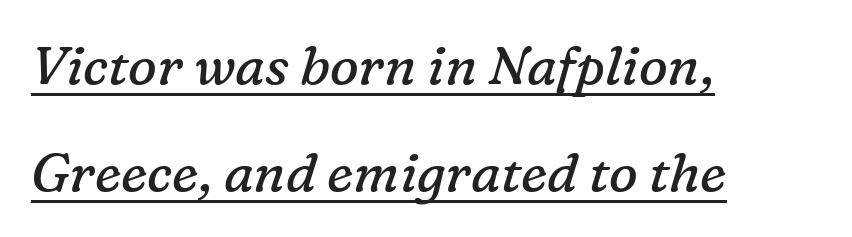
Q: Is the text bold? A: No.
Q: Is the text italic (slanted)? A: Yes, it leans right by about 16 degrees.
Q: Is the typeface a serif or a sans-serif typeface? A: Serif.
Q: Is the text underlined? A: Yes.
Q: How is the paragraph aligned? A: Left-aligned.
Q: Is the spacing between letters normal or unusually wide? A: Normal.
Q: Is the spacing between lines tight, normal or loose? A: Loose.
Q: Width (condensed, normal, or wide)? A: Normal.
Q: Stroke contrast? A: Low.
Q: x-height? A: Medium.
Q: Monospaced? A: No.
